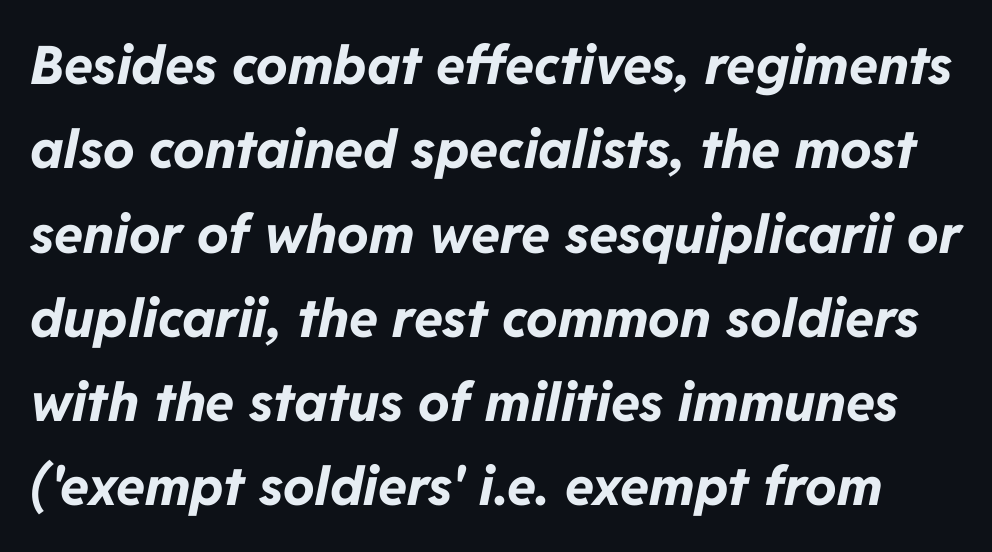
Q: Is the text bold? A: Yes.
Q: Is the text italic (slanted)? A: Yes, it leans right by about 11 degrees.
Q: Is the text underlined? A: No.
Q: Is the spacing between letters normal or unusually wide? A: Normal.
Q: Is the spacing between lines tight, normal or loose? A: Normal.
Q: Width (condensed, normal, or wide)? A: Normal.
Q: Stroke contrast? A: Low.
Q: x-height? A: Medium.
Q: Monospaced? A: No.
